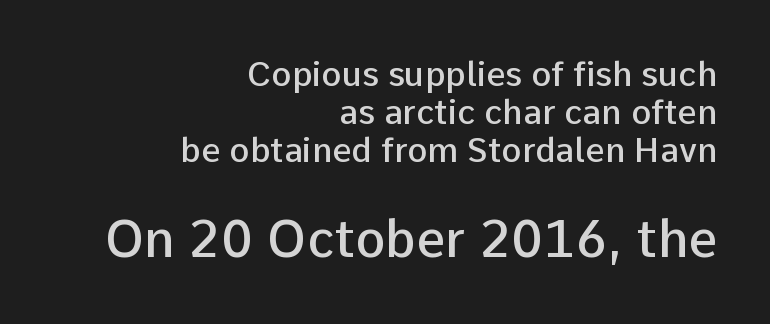
{"serif": "no", "italic": "no", "bold": "semi", "weight": "semibold", "width": "normal", "stroke_contrast": "low", "x_height": "medium", "monospaced": "no", "underline": "no", "align": "right", "line_spacing": "tight", "line_spacing_ratio": 1.12, "letter_spacing": "normal", "letter_spacing_em": 0.0, "larger_block": "second", "size_ratio": 1.5, "glyph_px": 51}
